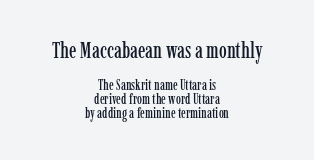
{"italic": "no", "underline": "no", "align": "center", "line_spacing": "tight", "line_spacing_ratio": 0.99, "letter_spacing": "normal", "letter_spacing_em": 0.0, "larger_block": "first", "size_ratio": 1.57, "glyph_px": 22}
